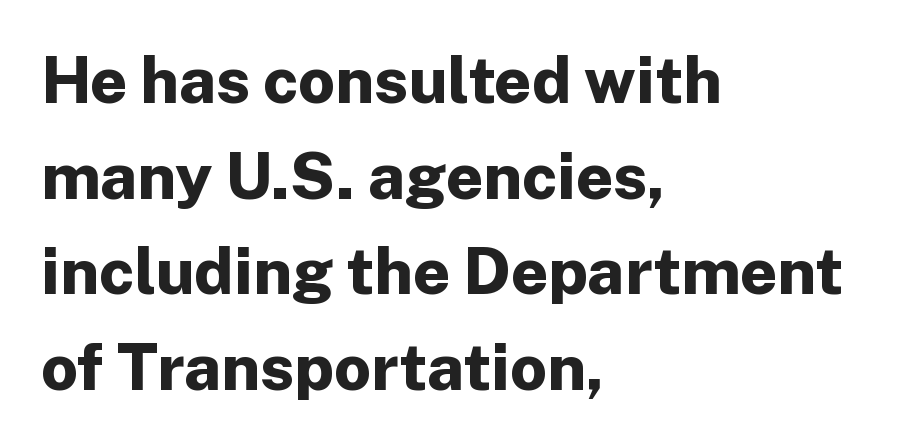
{"serif": "no", "italic": "no", "bold": "yes", "weight": "bold", "width": "normal", "stroke_contrast": "low", "x_height": "medium", "monospaced": "no", "underline": "no", "align": "left", "line_spacing": "normal", "line_spacing_ratio": 1.47, "letter_spacing": "normal", "letter_spacing_em": 0.0, "glyph_px": 65}
